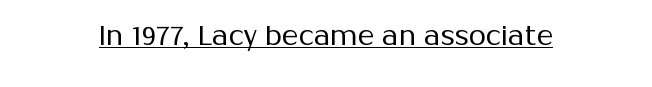
Stem width sits at or under what a default text font uses. What kind of face is this? One without serifs — a sans. Has an underline been added? It has. A roman cut, with each character standing at attention.
